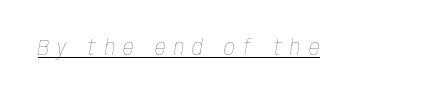
Has an underline been added? It has. These glyphs show unthickened strokes, regular width or finer. These lines were composed using italics. Display-style spreading of the glyphs; the letterfit is very open.
